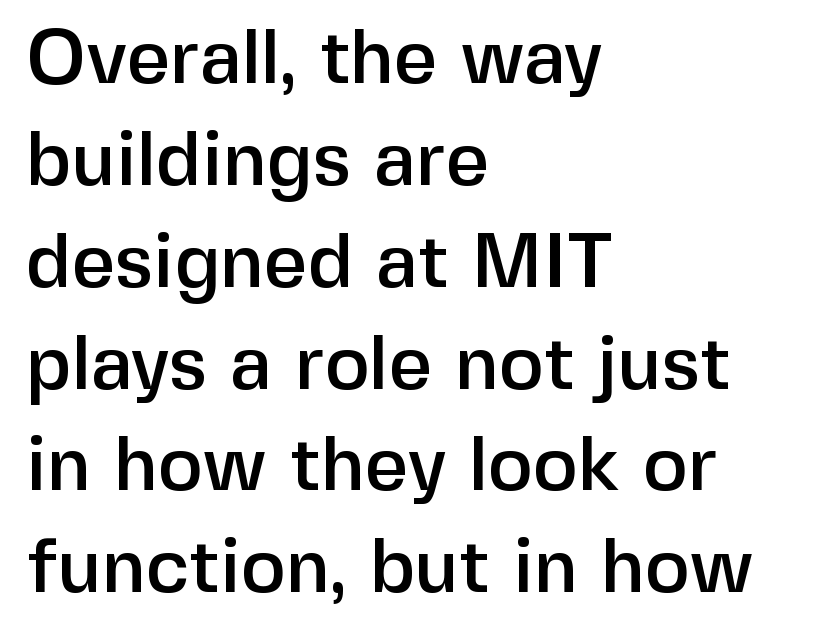
The image shows 76 px sans-serif type, upright; set left-aligned, normal line spacing (1.34x), normal letter spacing, not underlined; low stroke contrast and a medium x-height.
